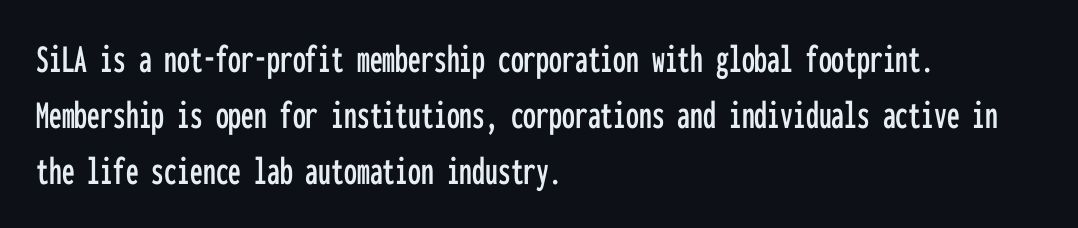
{"serif": "no", "italic": "no", "width": "condensed", "stroke_contrast": "low", "x_height": "medium", "monospaced": "yes", "underline": "no", "align": "left", "line_spacing": "normal", "line_spacing_ratio": 1.36, "letter_spacing": "normal", "letter_spacing_em": 0.0, "glyph_px": 41}
